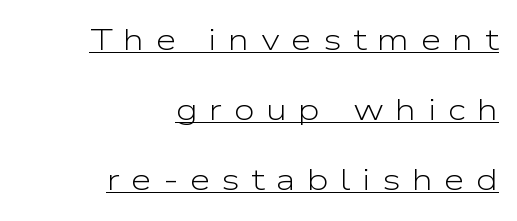
Q: Is the text bold? A: No.
Q: Is the text italic (slanted)? A: No, it is upright.
Q: Is the typeface a serif or a sans-serif typeface? A: Sans-serif.
Q: Is the text underlined? A: Yes.
Q: How is the paragraph aligned? A: Right-aligned.
Q: Is the spacing between letters normal or unusually wide? A: Unusually wide.
Q: Is the spacing between lines tight, normal or loose? A: Loose.
Q: Width (condensed, normal, or wide)? A: Wide.
Q: Stroke contrast? A: Low.
Q: x-height? A: Medium.
Q: Monospaced? A: No.
